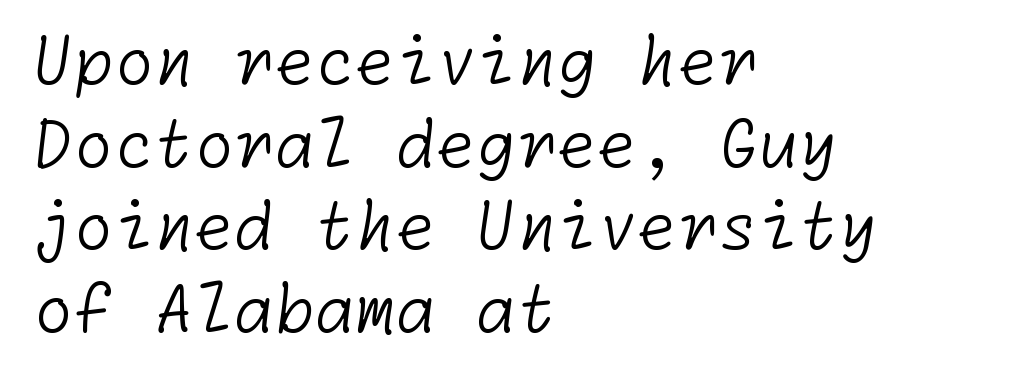
Q: Is the text bold? A: No.
Q: Is the typeface a serif or a sans-serif typeface? A: Sans-serif.
Q: Is the text underlined? A: No.
Q: How is the paragraph aligned? A: Left-aligned.
Q: Is the spacing between letters normal or unusually wide? A: Normal.
Q: Is the spacing between lines tight, normal or loose? A: Normal.
Q: Width (condensed, normal, or wide)? A: Normal.
Q: Stroke contrast? A: Low.
Q: x-height? A: Medium.
